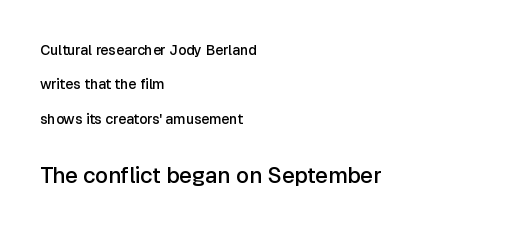
Q: Is the text bold? A: Semi-bold.
Q: Is the text italic (slanted)? A: No, it is upright.
Q: Is the text underlined? A: No.
Q: How is the paragraph aligned? A: Left-aligned.
Q: Is the spacing between letters normal or unusually wide? A: Normal.
Q: Is the spacing between lines tight, normal or loose? A: Loose.
Q: Which block of text is set in a larger size, the first (top) or the second (bottom)? A: The second (bottom) one.
